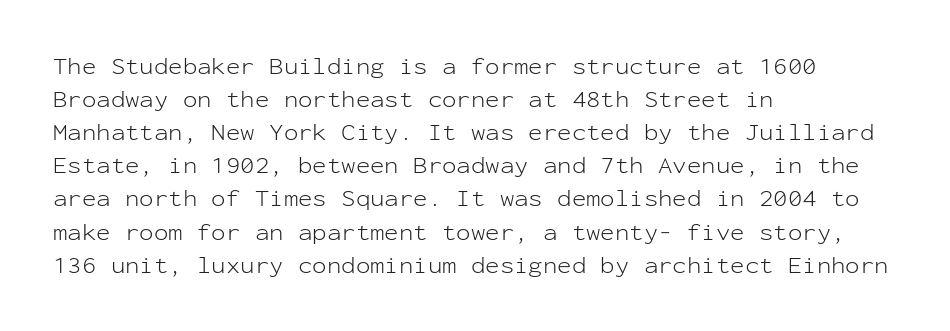
{"italic": "no", "bold": "no", "underline": "no", "align": "left", "line_spacing": "normal", "line_spacing_ratio": 1.38, "letter_spacing": "normal", "letter_spacing_em": 0.0, "glyph_px": 24}
